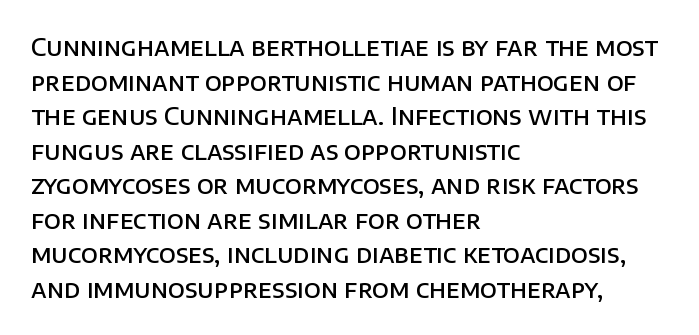
Q: Is the text bold? A: Semi-bold.
Q: Is the text italic (slanted)? A: No, it is upright.
Q: Is the text underlined? A: No.
Q: How is the paragraph aligned? A: Left-aligned.
Q: Is the spacing between letters normal or unusually wide? A: Normal.
Q: Is the spacing between lines tight, normal or loose? A: Normal.
